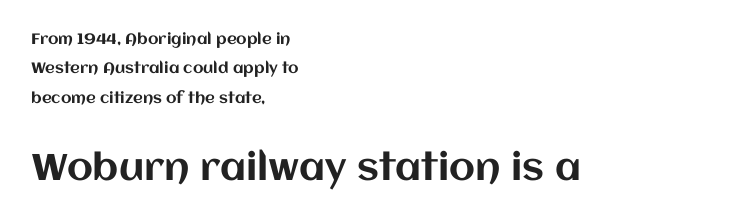
The passage shown is not underscored anywhere. The letterforms sit shoulder to shoulder at normal distance. Ordinary non-slanted type is in use. Two sizes are in play, and the larger belongs to the second block. Layout note: lines flush left.
